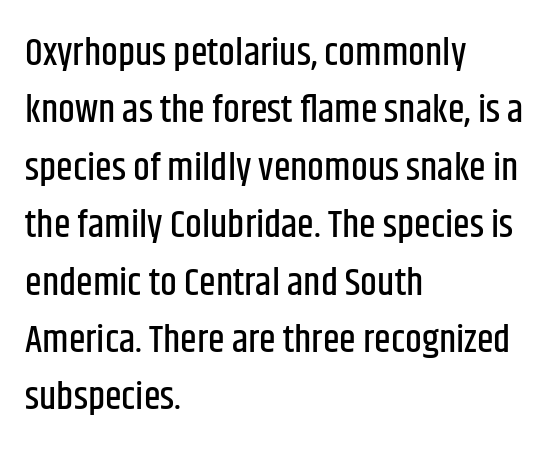
{"serif": "no", "italic": "no", "width": "condensed", "stroke_contrast": "low", "x_height": "large", "monospaced": "no", "underline": "no", "align": "left", "line_spacing": "normal", "line_spacing_ratio": 1.51, "letter_spacing": "normal", "letter_spacing_em": 0.0, "glyph_px": 38}
